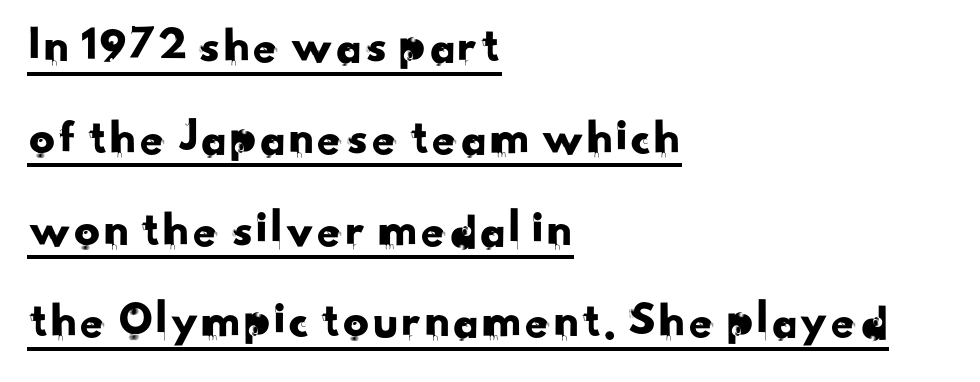
Q: Is the typeface a serif or a sans-serif typeface? A: Sans-serif.
Q: Is the text underlined? A: Yes.
Q: How is the paragraph aligned? A: Left-aligned.
Q: Is the spacing between letters normal or unusually wide? A: Normal.
Q: Width (condensed, normal, or wide)? A: Normal.
Q: Stroke contrast? A: Low.
Q: x-height? A: Small.
Q: Monospaced? A: No.
